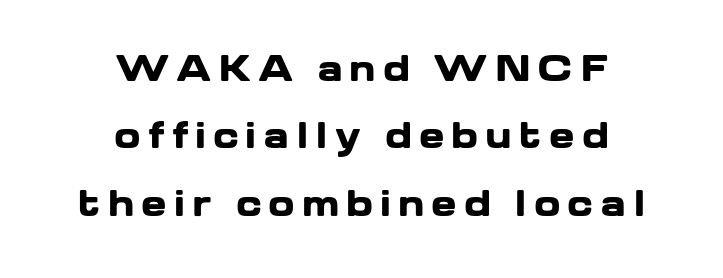
{"serif": "no", "italic": "no", "bold": "yes", "weight": "heavy", "width": "wide", "stroke_contrast": "low", "x_height": "medium", "monospaced": "no", "underline": "no", "align": "center", "line_spacing": "loose", "line_spacing_ratio": 1.98, "letter_spacing": "wide", "letter_spacing_em": 0.2, "glyph_px": 34}
